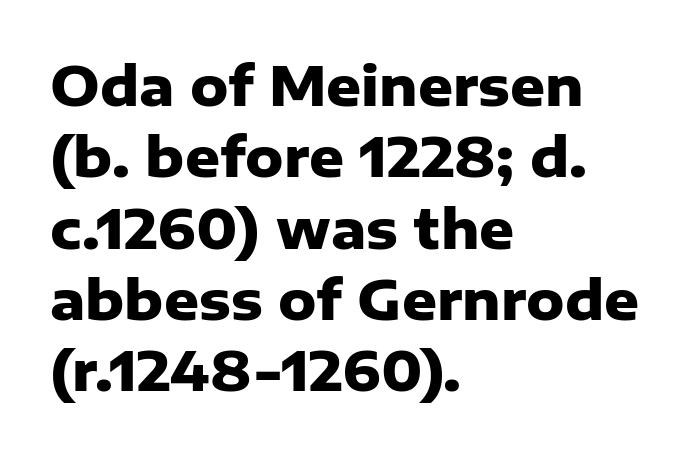
Q: Is the text bold? A: Yes.
Q: Is the text italic (slanted)? A: No, it is upright.
Q: Is the typeface a serif or a sans-serif typeface? A: Sans-serif.
Q: Is the text underlined? A: No.
Q: How is the paragraph aligned? A: Left-aligned.
Q: Is the spacing between letters normal or unusually wide? A: Normal.
Q: Is the spacing between lines tight, normal or loose? A: Normal.
Q: Width (condensed, normal, or wide)? A: Normal.
Q: Stroke contrast? A: Low.
Q: x-height? A: Medium.
Q: Monospaced? A: No.
